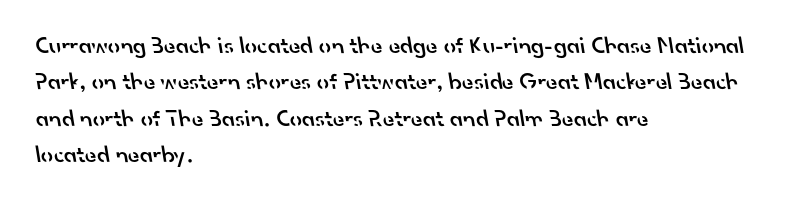
{"bold": "semi", "underline": "no", "align": "left", "line_spacing": "normal", "line_spacing_ratio": 1.52, "letter_spacing": "normal", "letter_spacing_em": 0.0, "glyph_px": 24}
